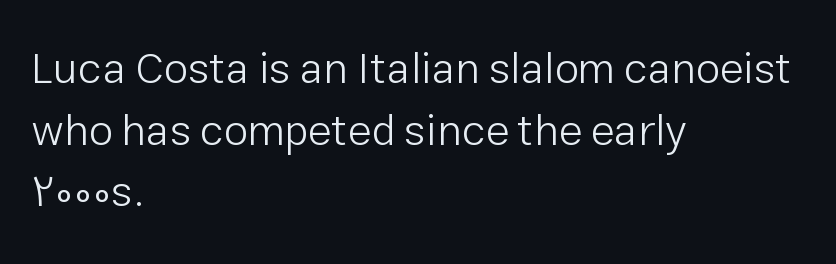
Q: Is the text bold? A: No.
Q: Is the text italic (slanted)? A: No, it is upright.
Q: Is the typeface a serif or a sans-serif typeface? A: Sans-serif.
Q: Is the text underlined? A: No.
Q: How is the paragraph aligned? A: Left-aligned.
Q: Is the spacing between letters normal or unusually wide? A: Normal.
Q: Is the spacing between lines tight, normal or loose? A: Normal.
Q: Width (condensed, normal, or wide)? A: Normal.
Q: Stroke contrast? A: Low.
Q: x-height? A: Medium.
Q: Monospaced? A: No.
